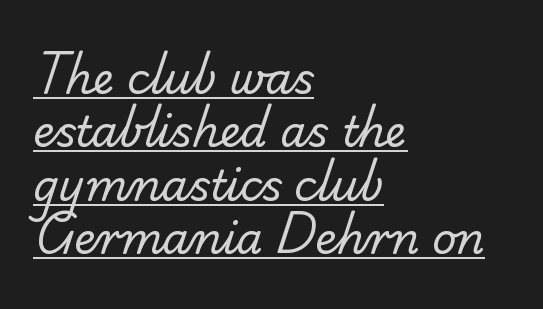
The gaps between neighbouring characters are ordinary and unremarkable. The face looks like a standard text weight, possibly lighter. This is underlined copy, the kind a proofreader might mark for attention. All the whitespace from short lines collects on the right. A typesetter would call this proportional, since set widths differ per character. The designer left line spacing at the default.
